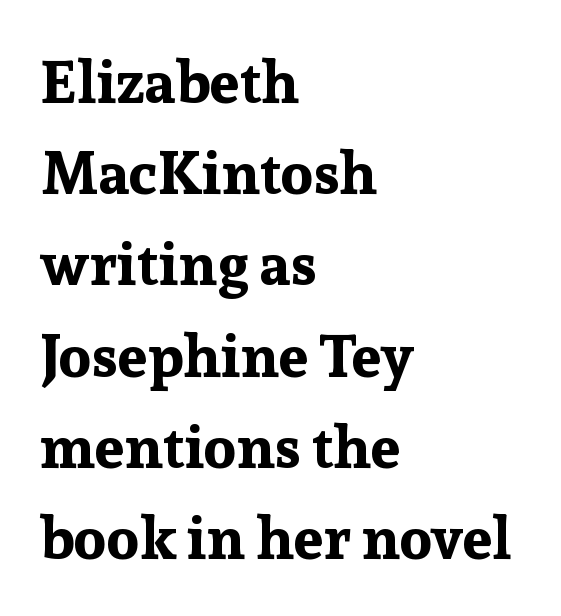
{"serif": "yes", "italic": "no", "bold": "yes", "weight": "bold", "width": "normal", "stroke_contrast": "low", "x_height": "medium", "monospaced": "no", "underline": "no", "align": "left", "line_spacing": "normal", "line_spacing_ratio": 1.52, "letter_spacing": "normal", "letter_spacing_em": 0.0, "glyph_px": 60}
